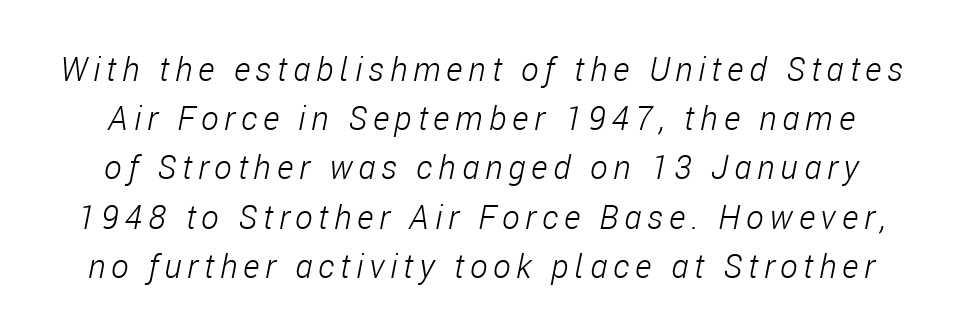
Q: Is the text bold? A: No.
Q: Is the text italic (slanted)? A: Yes, it leans right by about 11 degrees.
Q: Is the text underlined? A: No.
Q: Is the spacing between lines tight, normal or loose? A: Normal.
Q: Width (condensed, normal, or wide)? A: Condensed.
Q: Stroke contrast? A: Low.
Q: x-height? A: Medium.
Q: Monospaced? A: No.
